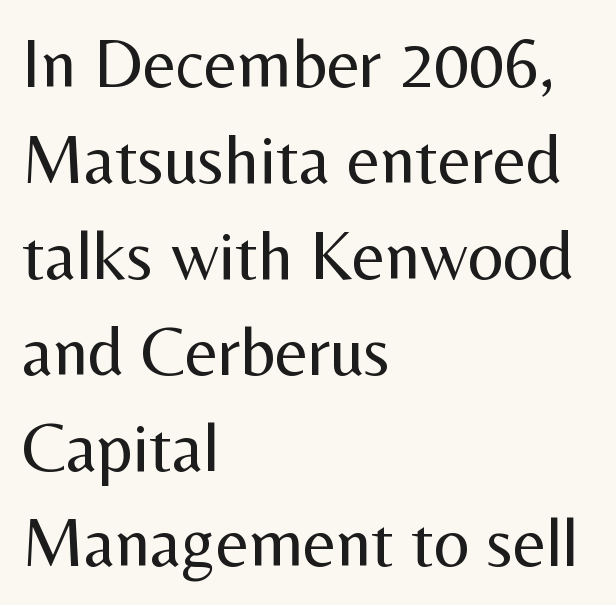
These lines are set flush left with a ragged right edge. No letter is thick-stroked: the sample isn't bold. Evenly set lines give the paragraph a standard silhouette. You could not count columns in this text — the font is proportionally spaced. Plain, unruled lines of type.
